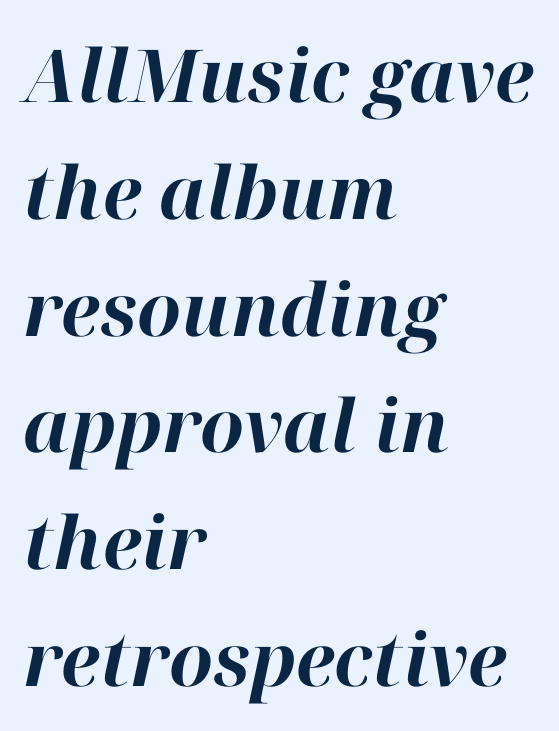
{"italic": "yes", "lean": "right", "slant_degrees": 12, "bold": "yes", "weight": "bold", "width": "normal", "stroke_contrast": "high", "x_height": "medium", "monospaced": "no", "underline": "no", "align": "left", "line_spacing": "normal", "line_spacing_ratio": 1.6, "letter_spacing": "normal", "letter_spacing_em": 0.0, "glyph_px": 73}
